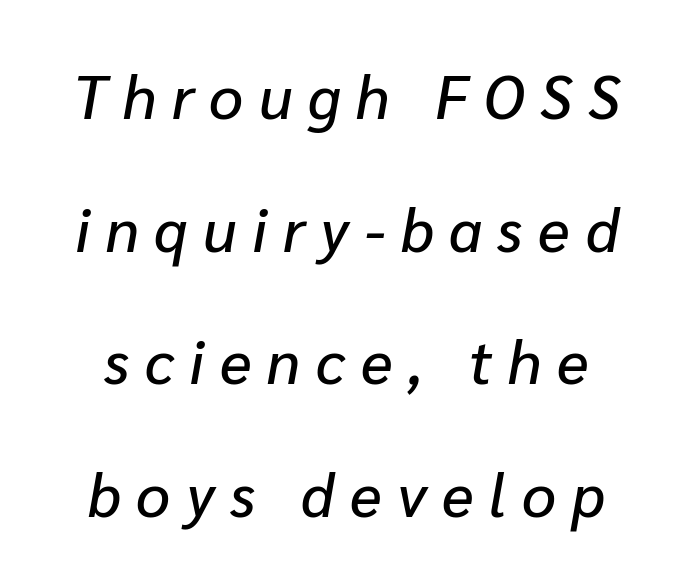
The image shows 60 px text type, italic (leaning right); set loose line spacing (2.21x), unusually wide letter spacing (+0.26 em), not underlined; low stroke contrast and a medium x-height.
